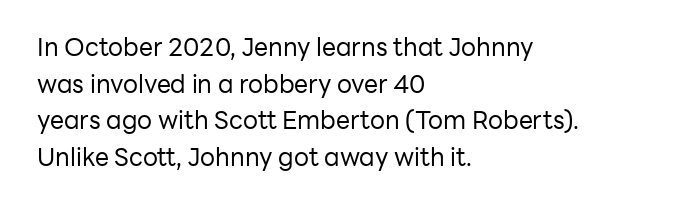
Q: Is the text bold? A: No.
Q: Is the text italic (slanted)? A: No, it is upright.
Q: Is the text underlined? A: No.
Q: How is the paragraph aligned? A: Left-aligned.
Q: Is the spacing between letters normal or unusually wide? A: Normal.
Q: Is the spacing between lines tight, normal or loose? A: Normal.
